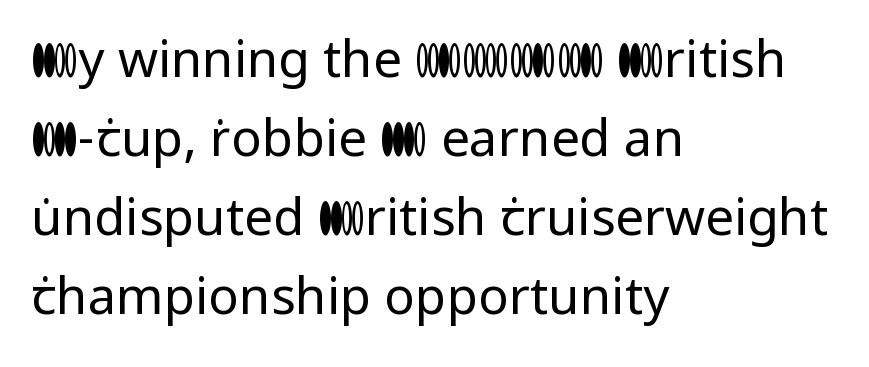
{"serif": "no", "italic": "no", "bold": "no", "weight": "regular", "width": "normal", "stroke_contrast": "low", "x_height": "medium", "monospaced": "no", "underline": "no", "align": "left", "line_spacing": "normal", "line_spacing_ratio": 1.55, "letter_spacing": "normal", "letter_spacing_em": 0.0, "glyph_px": 51}
